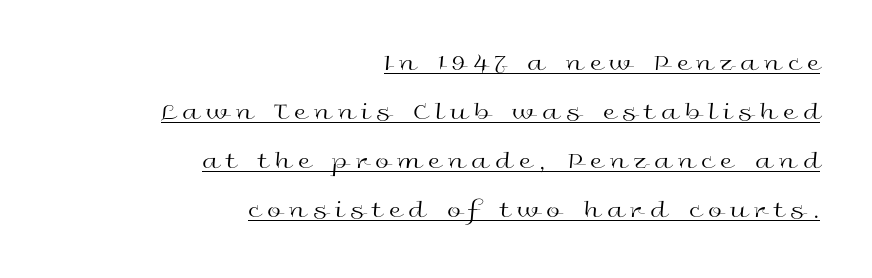
The image shows 25 px text type, upright; set right-aligned, loose line spacing (1.96x), unusually wide letter spacing (+0.29 em), underlined.
